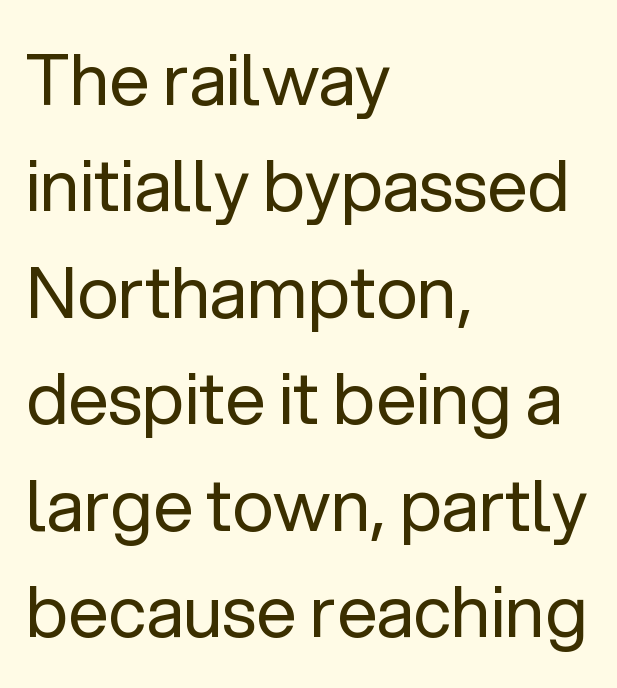
{"serif": "no", "italic": "no", "bold": "no", "weight": "regular", "width": "normal", "stroke_contrast": "low", "x_height": "medium", "monospaced": "no", "underline": "no", "align": "left", "line_spacing": "normal", "line_spacing_ratio": 1.5, "letter_spacing": "normal", "letter_spacing_em": 0.0, "glyph_px": 71}
